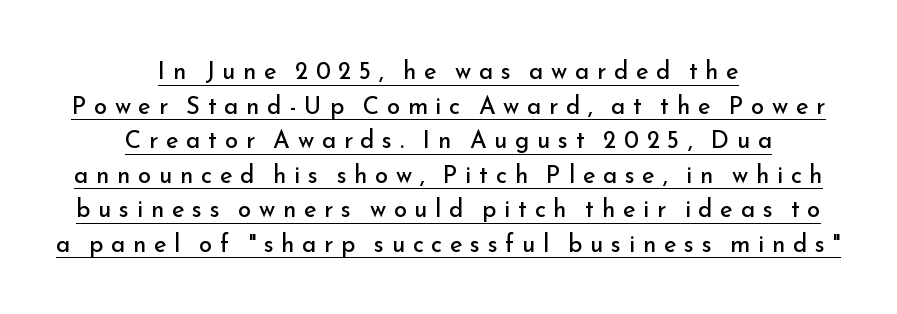
The image shows 24 px text type, upright; set centered, normal line spacing (1.44x), unusually wide letter spacing (+0.32 em), underlined.
